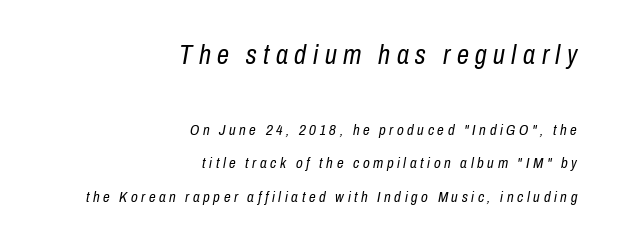
The image shows 27 px text type, italic (leaning right); set right-aligned, loose line spacing (2.21x), unusually wide letter spacing (+0.24 em), not underlined; the first (top) block is 1.8x larger.
